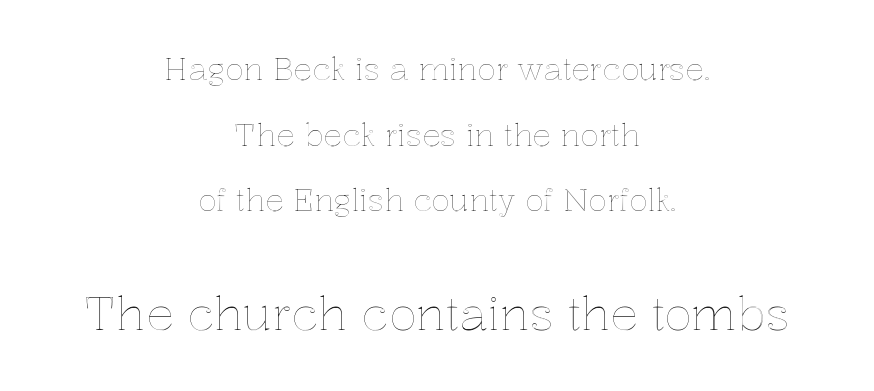
Q: Is the text italic (slanted)? A: No, it is upright.
Q: Is the text underlined? A: No.
Q: How is the paragraph aligned? A: Centered.
Q: Is the spacing between letters normal or unusually wide? A: Normal.
Q: Is the spacing between lines tight, normal or loose? A: Loose.
Q: Which block of text is set in a larger size, the first (top) or the second (bottom)? A: The second (bottom) one.
Q: Width (condensed, normal, or wide)? A: Normal.
Q: x-height? A: Medium.
Q: Monospaced? A: No.
